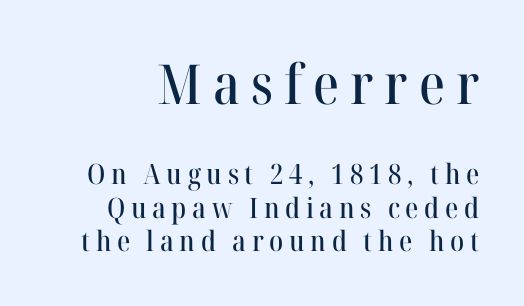
Do the characters align in a grid? No, the font is proportional. It's the straight-up-and-down kind of type. Serifs: yes, visible at the terminals of the letterforms. Is the lower block the larger one? No — the upper block carries the bigger type.
